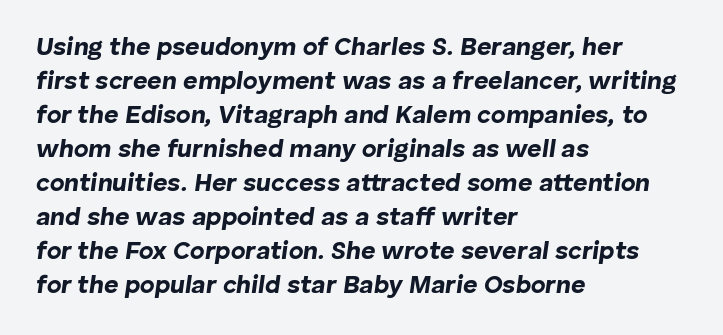
{"italic": "yes", "lean": "right", "slant_degrees": 8, "bold": "yes", "underline": "no", "align": "left", "line_spacing": "normal", "line_spacing_ratio": 1.36, "letter_spacing": "normal", "letter_spacing_em": 0.0, "glyph_px": 25}
